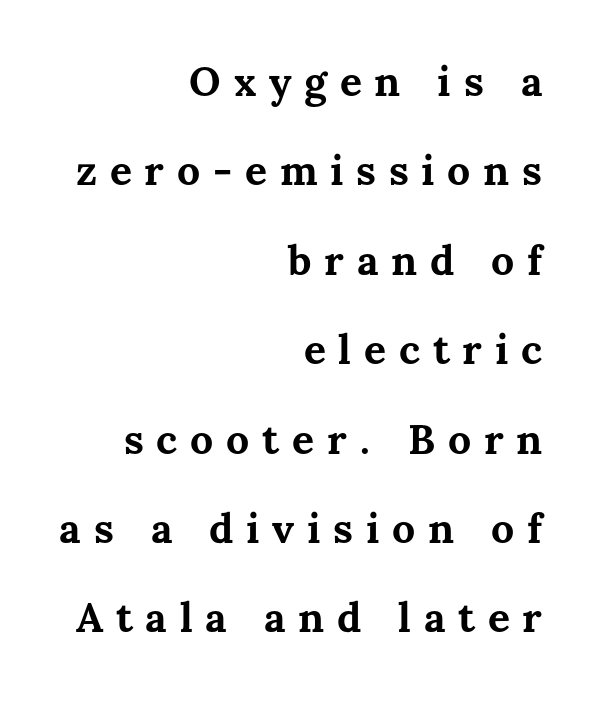
The image shows 41 px bold type, upright; set right-aligned, loose line spacing (2.18x), unusually wide letter spacing (+0.31 em), not underlined; medium stroke contrast and a medium x-height.
